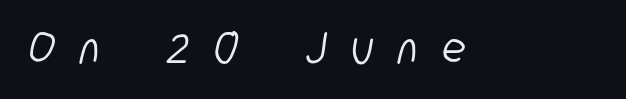
The image shows 46 px light, condensed sans-serif type; set unusually wide letter spacing (+0.5 em), not underlined; low stroke contrast and a medium x-height.
